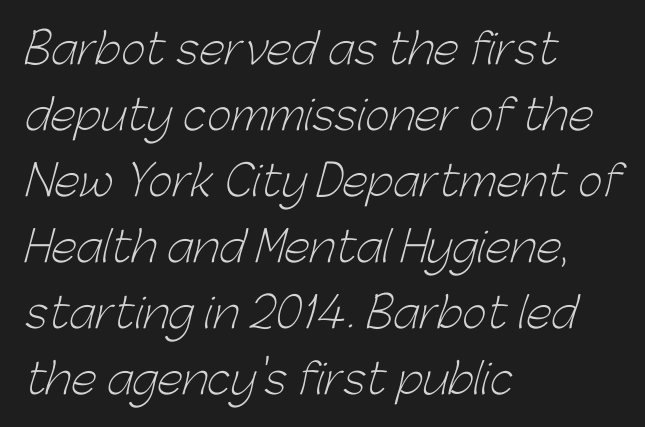
The image shows 42 px light sans-serif type; set left-aligned, normal line spacing (1.57x), normal letter spacing, not underlined; low stroke contrast and a medium x-height.
